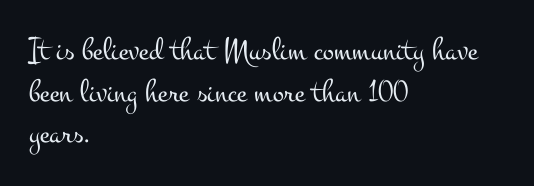
{"bold": "no", "weight": "light", "width": "wide", "stroke_contrast": "medium", "x_height": "small", "monospaced": "no", "underline": "no", "align": "left", "line_spacing": "normal", "line_spacing_ratio": 1.26, "letter_spacing": "normal", "letter_spacing_em": 0.0, "glyph_px": 33}
